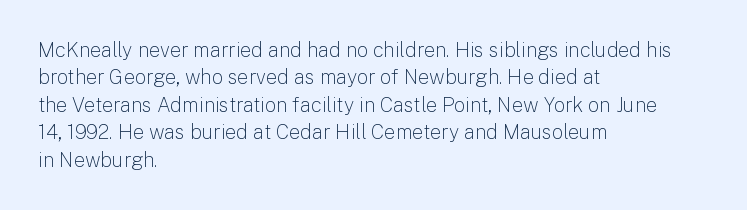
{"italic": "no", "bold": "no", "underline": "no", "align": "left", "line_spacing": "normal", "line_spacing_ratio": 1.37, "letter_spacing": "normal", "letter_spacing_em": 0.0, "glyph_px": 20}
